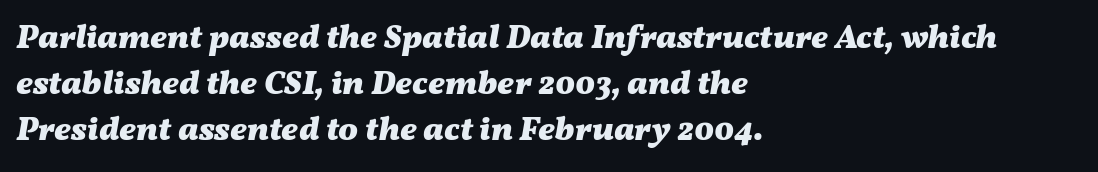
Q: Is the text bold? A: Yes.
Q: Is the text italic (slanted)? A: Yes, it leans right by about 11 degrees.
Q: Is the text underlined? A: No.
Q: How is the paragraph aligned? A: Left-aligned.
Q: Is the spacing between letters normal or unusually wide? A: Normal.
Q: Is the spacing between lines tight, normal or loose? A: Normal.
Q: Width (condensed, normal, or wide)? A: Wide.
Q: Stroke contrast? A: Medium.
Q: x-height? A: Medium.
Q: Monospaced? A: No.
